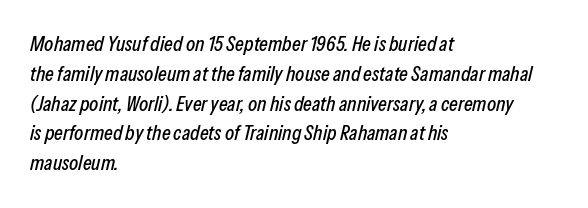
{"italic": "yes", "lean": "right", "slant_degrees": 13, "underline": "no", "align": "left", "line_spacing": "normal", "line_spacing_ratio": 1.42, "letter_spacing": "normal", "letter_spacing_em": 0.0, "glyph_px": 21}
